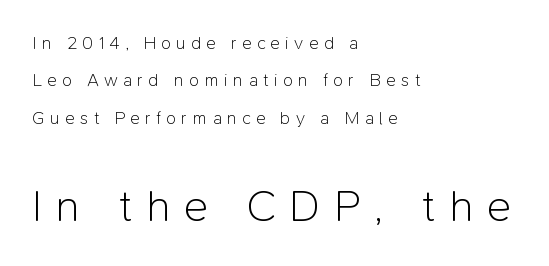
The image shows 45 px light sans-serif type, upright; set left-aligned, loose line spacing (2.08x), unusually wide letter spacing (+0.3 em), not underlined; the second (bottom) block is 2.5x larger; low stroke contrast and a medium x-height.
